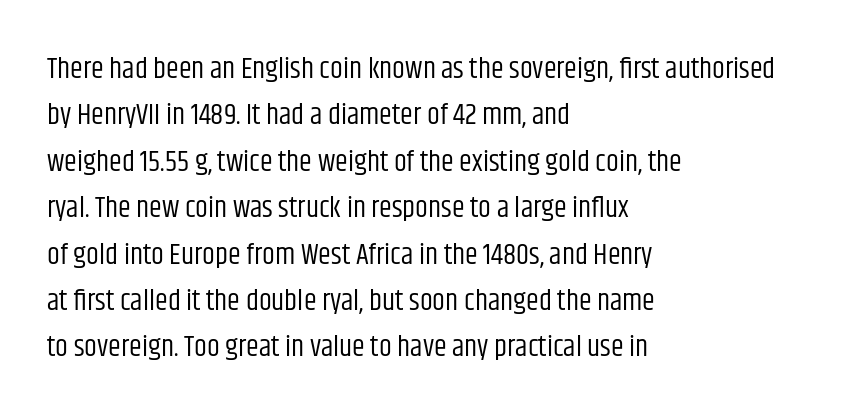
Q: Is the text bold? A: No.
Q: Is the text italic (slanted)? A: No, it is upright.
Q: Is the typeface a serif or a sans-serif typeface? A: Sans-serif.
Q: Is the text underlined? A: No.
Q: How is the paragraph aligned? A: Left-aligned.
Q: Is the spacing between letters normal or unusually wide? A: Normal.
Q: Is the spacing between lines tight, normal or loose? A: Normal.
Q: Width (condensed, normal, or wide)? A: Condensed.
Q: Stroke contrast? A: Low.
Q: x-height? A: Large.
Q: Monospaced? A: No.
